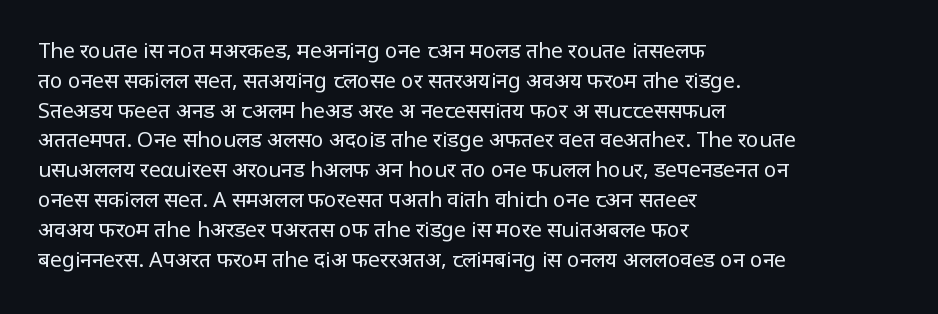
{"italic": "no", "bold": "no", "underline": "no", "align": "left", "line_spacing": "normal", "line_spacing_ratio": 1.42, "letter_spacing": "normal", "letter_spacing_em": 0.0, "glyph_px": 21}
